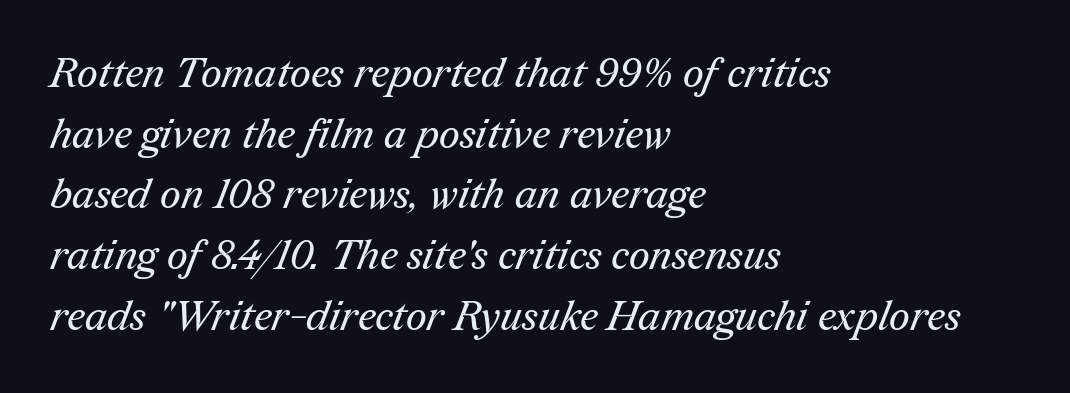
The image shows 41 px regular-weight serif type; set left-aligned, normal line spacing (1.48x), normal letter spacing, not underlined; medium stroke contrast and a medium x-height.
